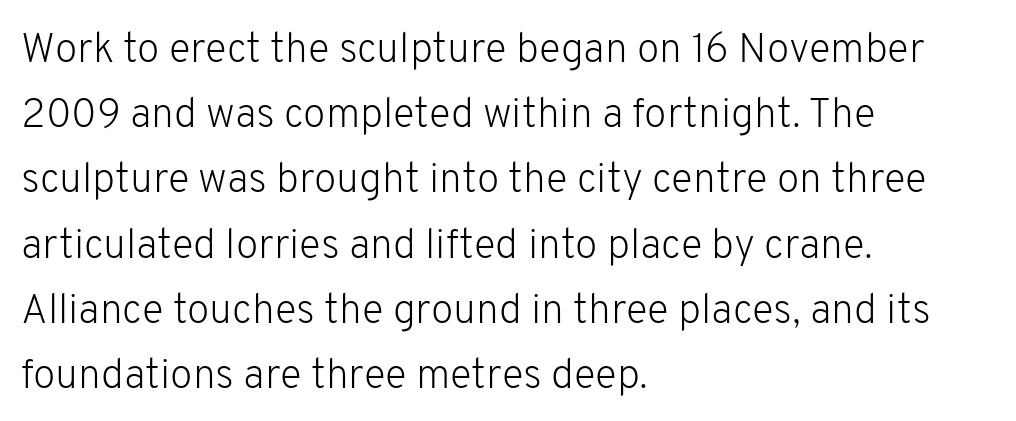
Q: Is the text bold? A: No.
Q: Is the text italic (slanted)? A: No, it is upright.
Q: Is the typeface a serif or a sans-serif typeface? A: Sans-serif.
Q: Is the text underlined? A: No.
Q: How is the paragraph aligned? A: Left-aligned.
Q: Is the spacing between letters normal or unusually wide? A: Normal.
Q: Is the spacing between lines tight, normal or loose? A: Normal.
Q: Width (condensed, normal, or wide)? A: Normal.
Q: Stroke contrast? A: Low.
Q: x-height? A: Medium.
Q: Monospaced? A: No.
